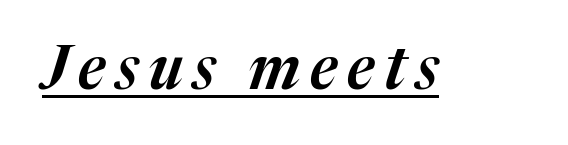
These lines are rendered in a variable-pitch font. This sample uses an oblique cut, with every glyph tilted off the vertical. The face used here appears with an underline applied.
